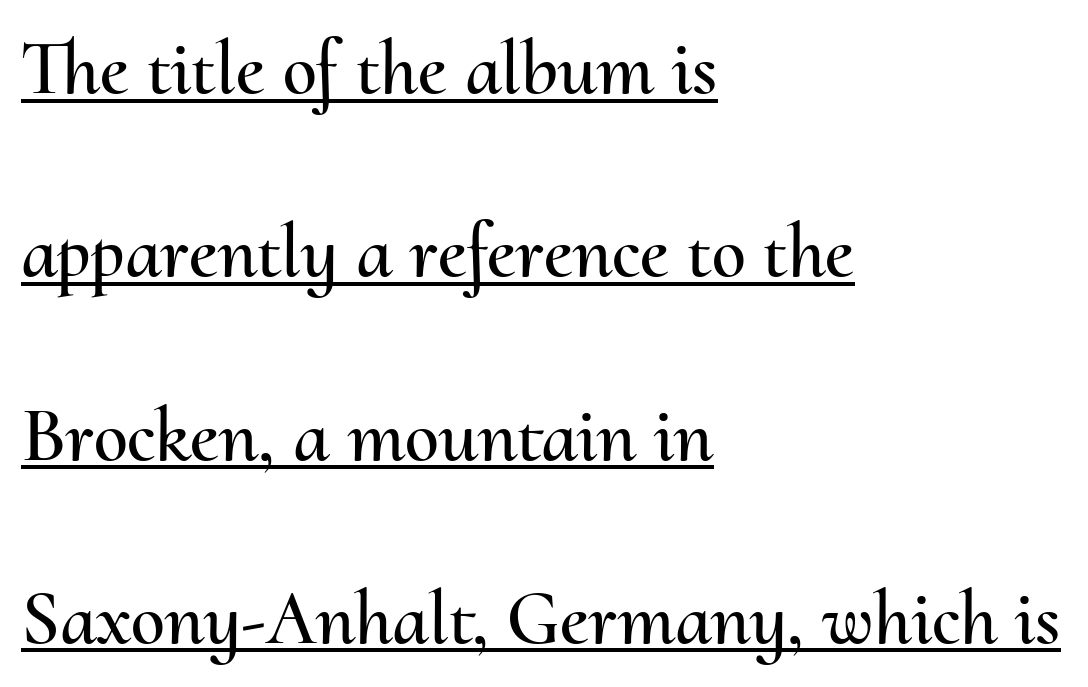
The image shows 77 px text type, upright; set left-aligned, loose line spacing (2.38x), normal letter spacing, underlined; medium stroke contrast and a small x-height.
